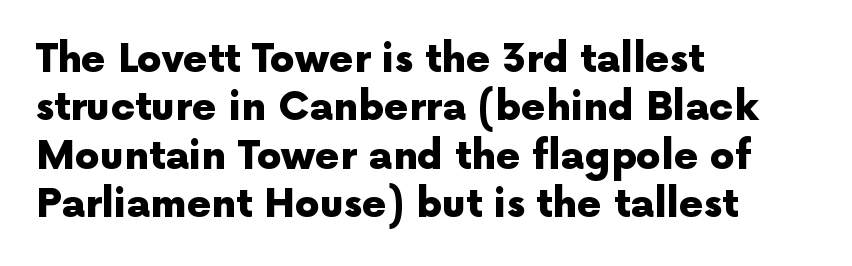
The typeface chosen for these lines omits serifs. The passage is arranged the way most books set body copy — flush left. The horizontal fit of the characters is conventional and even. Nope, not italic — everything's standing straight.
